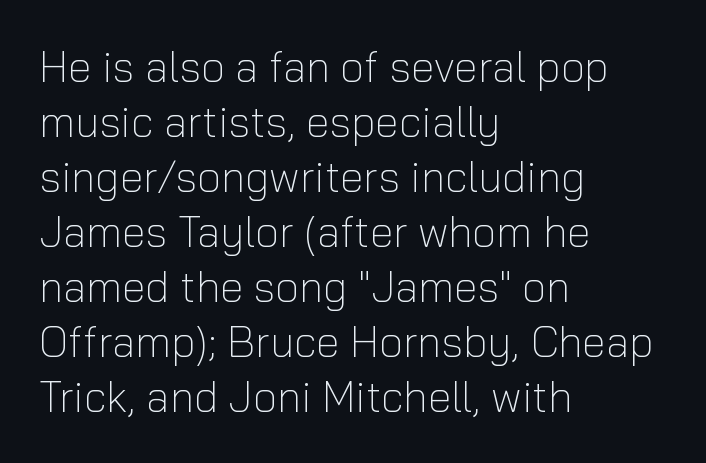
{"serif": "no", "italic": "no", "bold": "no", "weight": "light", "width": "normal", "stroke_contrast": "low", "x_height": "medium", "monospaced": "no", "underline": "no", "align": "left", "line_spacing": "normal", "line_spacing_ratio": 1.28, "letter_spacing": "normal", "letter_spacing_em": 0.0, "glyph_px": 43}
